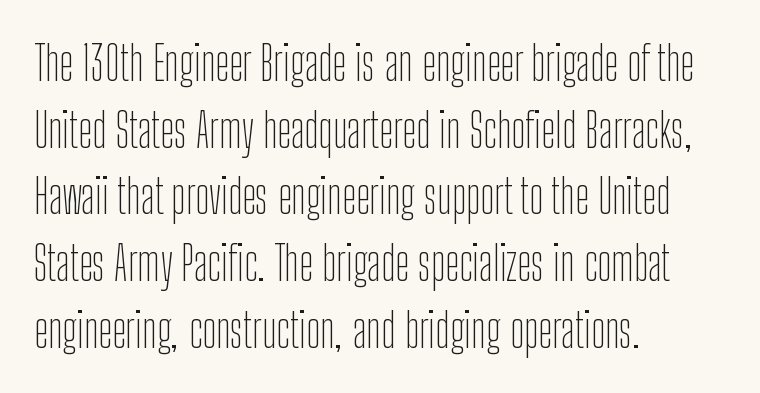
Descenders hang freely into open space. Line starts are locked; line ends wander. Ordinary non-slanted type is in use. Weight: not bold — regular or lighter. The lines sit at an ordinary, default distance from one another. Does the type have serifs? No, each stem ends abruptly.
